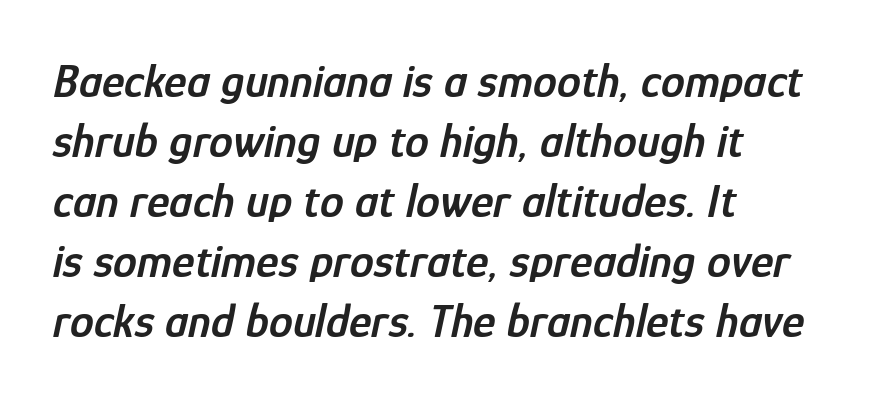
The image shows 48 px semibold, condensed type, italic (leaning right); set left-aligned, normal line spacing (1.25x), normal letter spacing, not underlined; low stroke contrast and a medium x-height.
